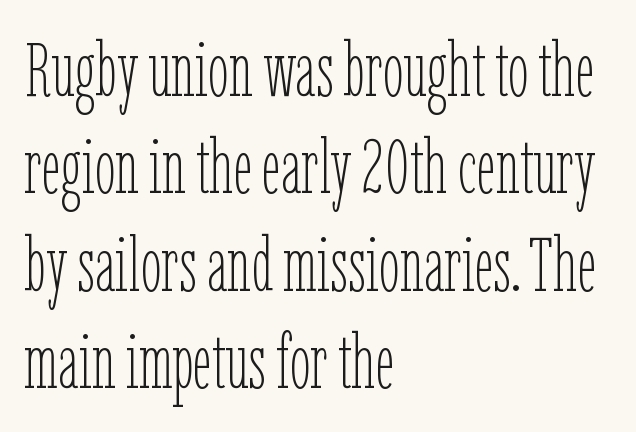
The image shows 75 px thin, condensed type, upright; set left-aligned, normal line spacing (1.3x), normal letter spacing, not underlined; low stroke contrast and a medium x-height.
